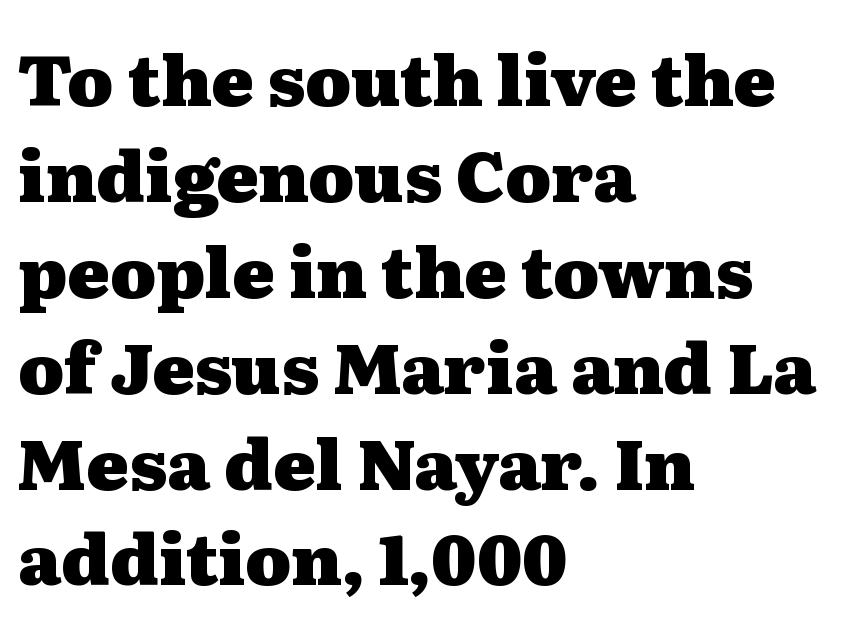
The image shows 70 px heavy, wide serif type, upright; set left-aligned, normal line spacing (1.37x), normal letter spacing, not underlined; medium stroke contrast and a medium x-height.
